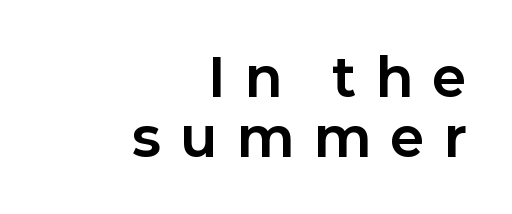
The image shows 52 px bold sans-serif type, upright; set right-aligned, tight line spacing (1.15x), unusually wide letter spacing (+0.39 em), not underlined; low stroke contrast and a medium x-height.
